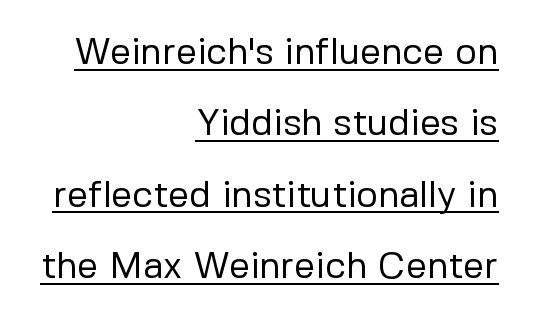
The typography opts for an upright posture over an oblique one. Beneath each row of characters lies a ruled line. A typesetter would call this leading open, well beyond the default. These lines are rendered in a variable-pitch font. The font family rendered here belongs to the sans-serif group.
